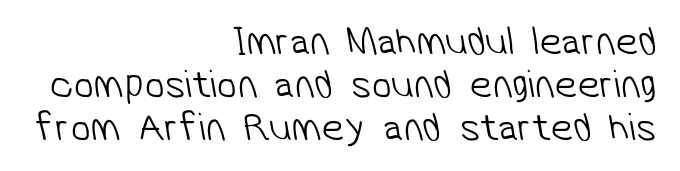
Letter spacing: default. Reading down the column, the eye jumps only a short way to each next line. Is the block centered? No — it sits flush against the right margin. Note the varied advance widths — an 'i' is clearly narrower than an 'm'. On a weight scale, this lands at 450 or below. Letters rest on an invisible, unmarked baseline.
